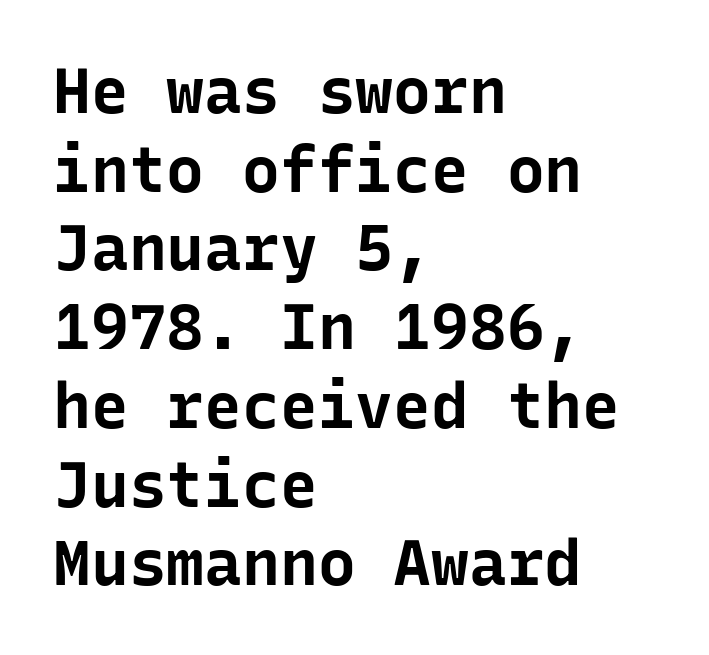
{"serif": "no", "italic": "no", "bold": "yes", "weight": "bold", "width": "normal", "stroke_contrast": "low", "x_height": "medium", "monospaced": "yes", "underline": "no", "align": "left", "line_spacing": "normal", "line_spacing_ratio": 1.25, "letter_spacing": "normal", "letter_spacing_em": 0.0, "glyph_px": 63}
